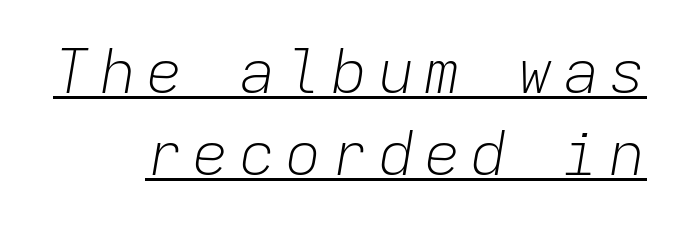
{"italic": "yes", "lean": "right", "slant_degrees": 9, "bold": "no", "weight": "light", "width": "normal", "stroke_contrast": "low", "x_height": "medium", "monospaced": "yes", "underline": "yes", "line_spacing": "normal", "line_spacing_ratio": 1.34, "glyph_px": 61}
